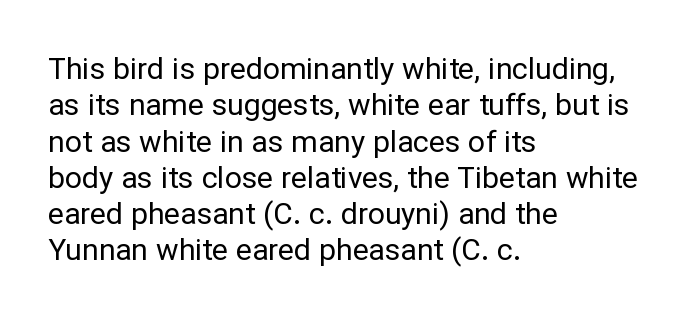
{"serif": "no", "italic": "no", "bold": "no", "weight": "regular", "width": "normal", "stroke_contrast": "low", "x_height": "medium", "monospaced": "no", "underline": "no", "align": "left", "line_spacing_ratio": 1.21, "letter_spacing": "normal", "letter_spacing_em": 0.0, "glyph_px": 30}
